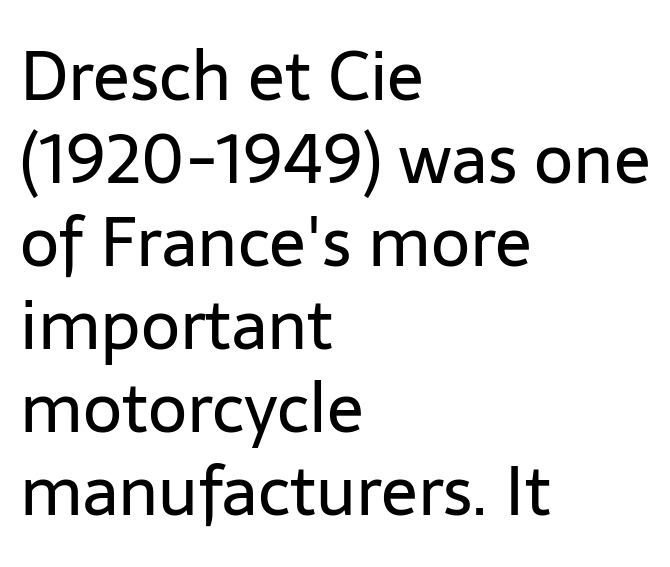
Looks like regular typesetting: each glyph gets only the width it needs. Between one letter and the next there's only the usual sliver of space. Summary of weight: not heavy and not bold. This sample is left-justified, so line endings fall wherever the words run out. This sample uses an upright cut, with every glyph sitting square on the baseline. Examine the stroke ends and you'll find no serifs.
